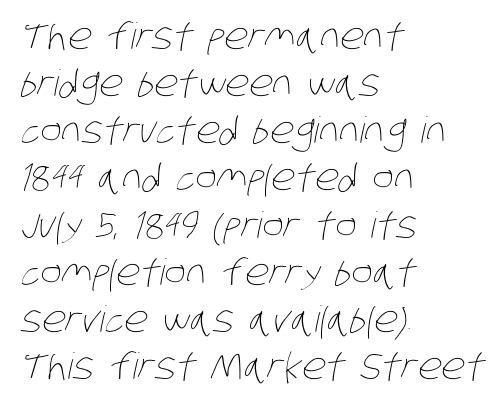
Think of a printed novel: that variable character pitch is what you see here. The passage shown stacks its lines at a standard gap. Between one letter and the next there's only the usual sliver of space. The ragged edge is on the right, which tells us the setting is flush left.
